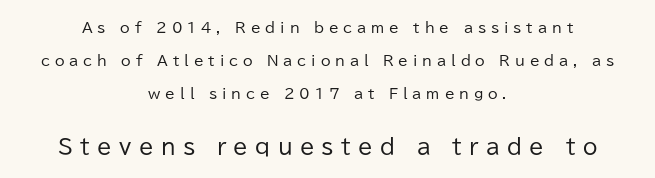
Q: Is the text bold? A: No.
Q: Is the text italic (slanted)? A: No, it is upright.
Q: Is the text underlined? A: No.
Q: How is the paragraph aligned? A: Centered.
Q: Is the spacing between letters normal or unusually wide? A: Unusually wide.
Q: Is the spacing between lines tight, normal or loose? A: Loose.
Q: Which block of text is set in a larger size, the first (top) or the second (bottom)? A: The second (bottom) one.
